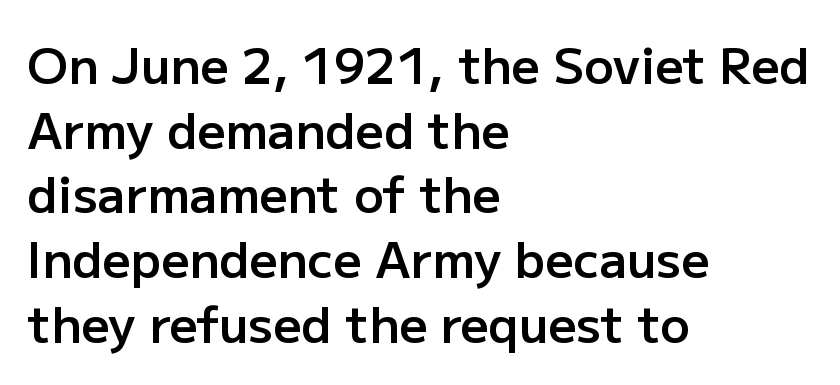
Q: Is the text bold? A: Semi-bold.
Q: Is the text italic (slanted)? A: No, it is upright.
Q: Is the typeface a serif or a sans-serif typeface? A: Sans-serif.
Q: Is the text underlined? A: No.
Q: How is the paragraph aligned? A: Left-aligned.
Q: Is the spacing between letters normal or unusually wide? A: Normal.
Q: Is the spacing between lines tight, normal or loose? A: Normal.
Q: Width (condensed, normal, or wide)? A: Normal.
Q: Stroke contrast? A: Low.
Q: x-height? A: Medium.
Q: Monospaced? A: No.
